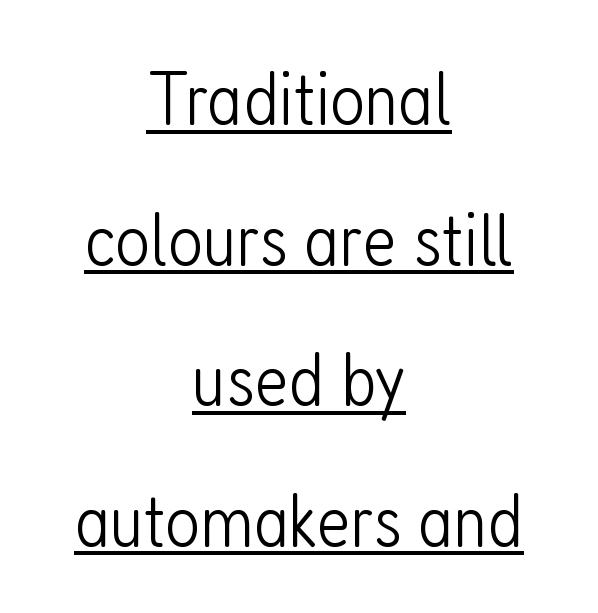
Q: Is the text bold? A: No.
Q: Is the text italic (slanted)? A: No, it is upright.
Q: Is the typeface a serif or a sans-serif typeface? A: Sans-serif.
Q: Is the text underlined? A: Yes.
Q: How is the paragraph aligned? A: Centered.
Q: Is the spacing between letters normal or unusually wide? A: Normal.
Q: Width (condensed, normal, or wide)? A: Condensed.
Q: Stroke contrast? A: Low.
Q: x-height? A: Medium.
Q: Monospaced? A: No.
